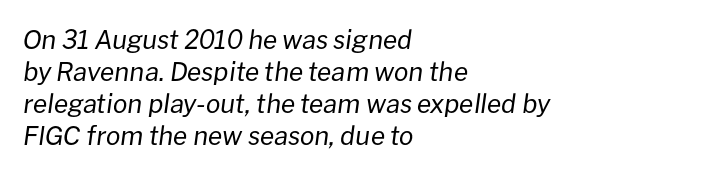
Q: Is the text bold? A: No.
Q: Is the text italic (slanted)? A: Yes, it leans right by about 8 degrees.
Q: Is the text underlined? A: No.
Q: How is the paragraph aligned? A: Left-aligned.
Q: Is the spacing between letters normal or unusually wide? A: Normal.
